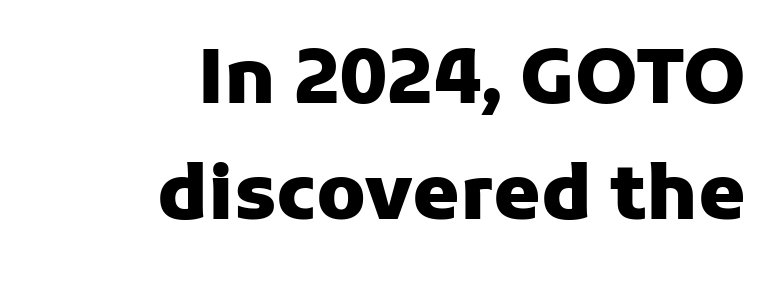
The image shows 76 px heavy sans-serif type, upright; set right-aligned, normal line spacing (1.52x), normal letter spacing, not underlined; low stroke contrast and a medium x-height.
